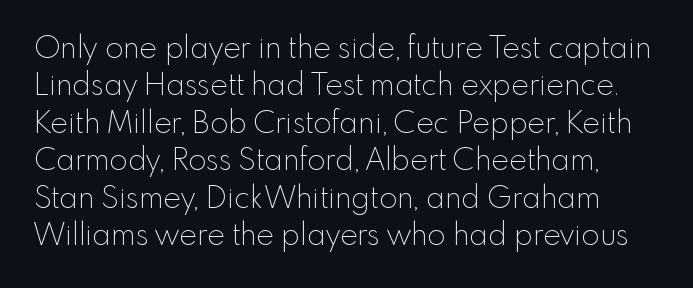
{"serif": "no", "italic": "no", "bold": "no", "weight": "thin", "width": "normal", "x_height": "small", "monospaced": "no", "underline": "no", "line_spacing": "normal", "line_spacing_ratio": 1.25, "letter_spacing": "normal", "letter_spacing_em": 0.0, "glyph_px": 30}
